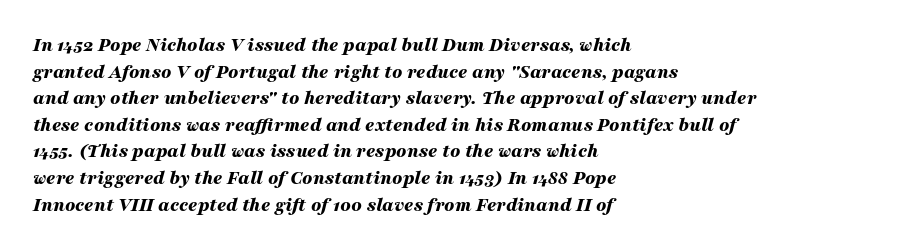
The designer left line spacing at the default. The paragraph shown leans on its left margin. A dark, heavy texture on the line: the type is bold. Honestly, the letter spacing is just normal — you wouldn't notice it. The whole block is typeset with a tilt. Descenders hang freely into open space.
